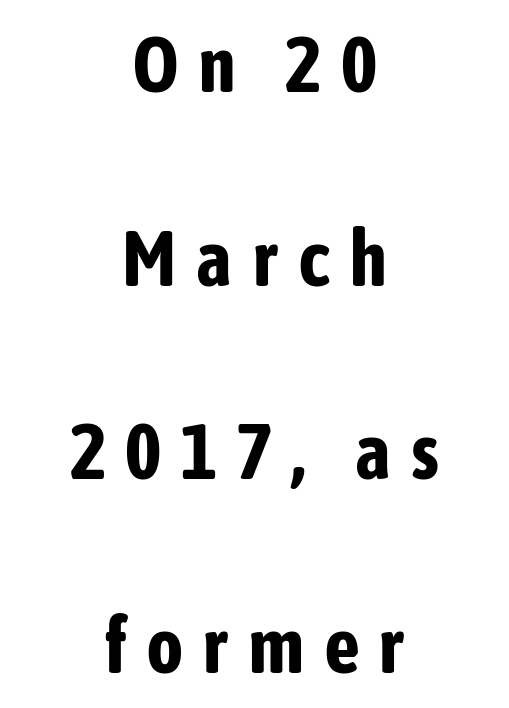
Q: Is the text bold? A: Yes.
Q: Is the text italic (slanted)? A: No, it is upright.
Q: Is the typeface a serif or a sans-serif typeface? A: Sans-serif.
Q: Is the text underlined? A: No.
Q: How is the paragraph aligned? A: Centered.
Q: Is the spacing between letters normal or unusually wide? A: Unusually wide.
Q: Is the spacing between lines tight, normal or loose? A: Loose.
Q: Width (condensed, normal, or wide)? A: Condensed.
Q: Stroke contrast? A: Low.
Q: x-height? A: Medium.
Q: Monospaced? A: No.
